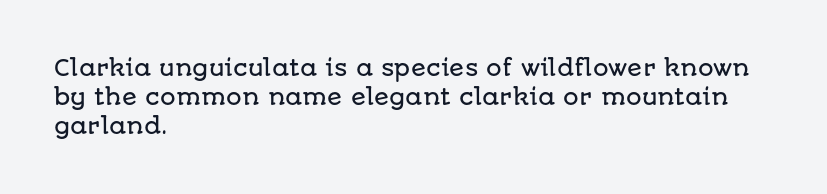
Descender tails drop into unmarked territory. Horizontal alignment here is leftward, the default for most running prose. Does extra space separate the letters? No, they use regular spacing. Upright lettering throughout. Evenly set lines give the paragraph a standard silhouette.
